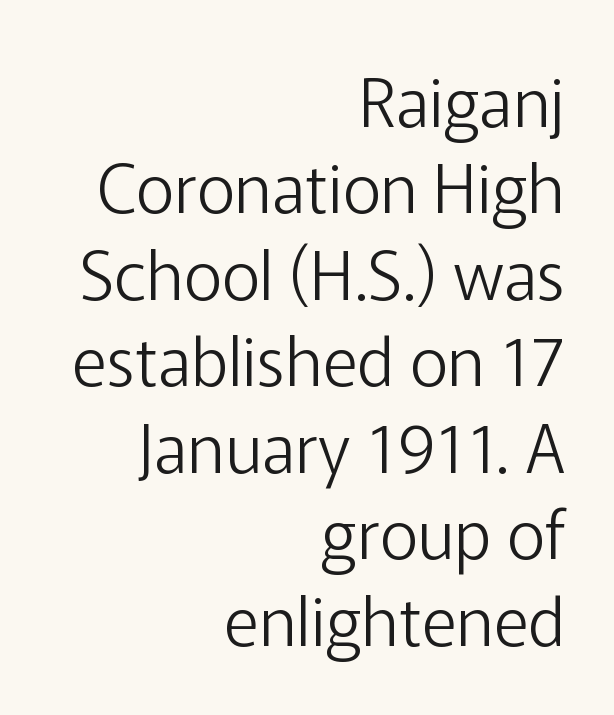
Q: Is the text bold? A: No.
Q: Is the text italic (slanted)? A: No, it is upright.
Q: Is the typeface a serif or a sans-serif typeface? A: Sans-serif.
Q: Is the text underlined? A: No.
Q: How is the paragraph aligned? A: Right-aligned.
Q: Is the spacing between letters normal or unusually wide? A: Normal.
Q: Is the spacing between lines tight, normal or loose? A: Normal.
Q: Width (condensed, normal, or wide)? A: Normal.
Q: Stroke contrast? A: Low.
Q: x-height? A: Medium.
Q: Monospaced? A: No.
